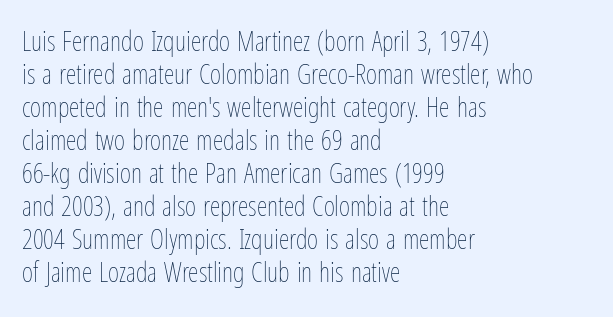
{"italic": "no", "bold": "no", "underline": "no", "align": "left", "line_spacing_ratio": 1.22, "letter_spacing": "normal", "letter_spacing_em": 0.0, "glyph_px": 27}
